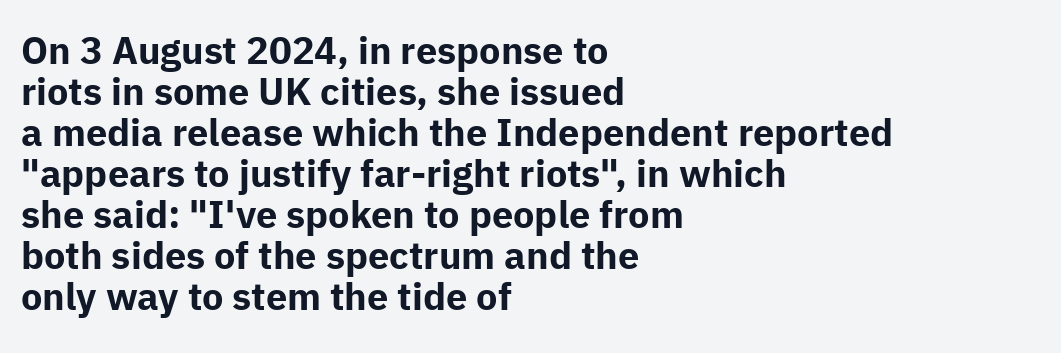
Q: Is the text bold? A: Yes.
Q: Is the text italic (slanted)? A: No, it is upright.
Q: Is the typeface a serif or a sans-serif typeface? A: Sans-serif.
Q: Is the text underlined? A: No.
Q: How is the paragraph aligned? A: Left-aligned.
Q: Is the spacing between letters normal or unusually wide? A: Normal.
Q: Is the spacing between lines tight, normal or loose? A: Tight.
Q: Width (condensed, normal, or wide)? A: Normal.
Q: Stroke contrast? A: Low.
Q: x-height? A: Medium.
Q: Monospaced? A: No.
